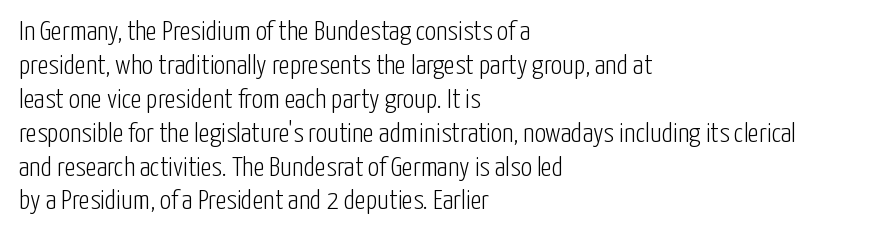
Q: Is the text bold? A: No.
Q: Is the text italic (slanted)? A: No, it is upright.
Q: Is the typeface a serif or a sans-serif typeface? A: Sans-serif.
Q: Is the text underlined? A: No.
Q: How is the paragraph aligned? A: Left-aligned.
Q: Is the spacing between letters normal or unusually wide? A: Normal.
Q: Width (condensed, normal, or wide)? A: Condensed.
Q: Stroke contrast? A: Low.
Q: x-height? A: Medium.
Q: Monospaced? A: No.
